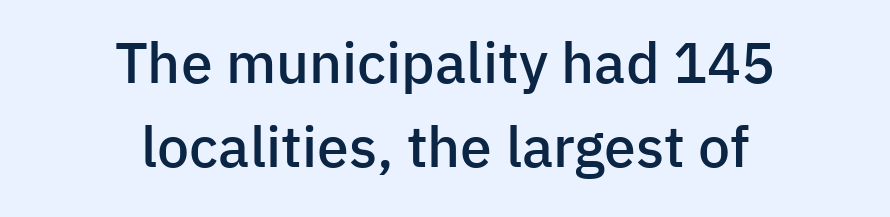
The image shows 57 px semibold sans-serif type, upright; set centered, normal line spacing (1.47x), normal letter spacing, not underlined; low stroke contrast and a medium x-height.
